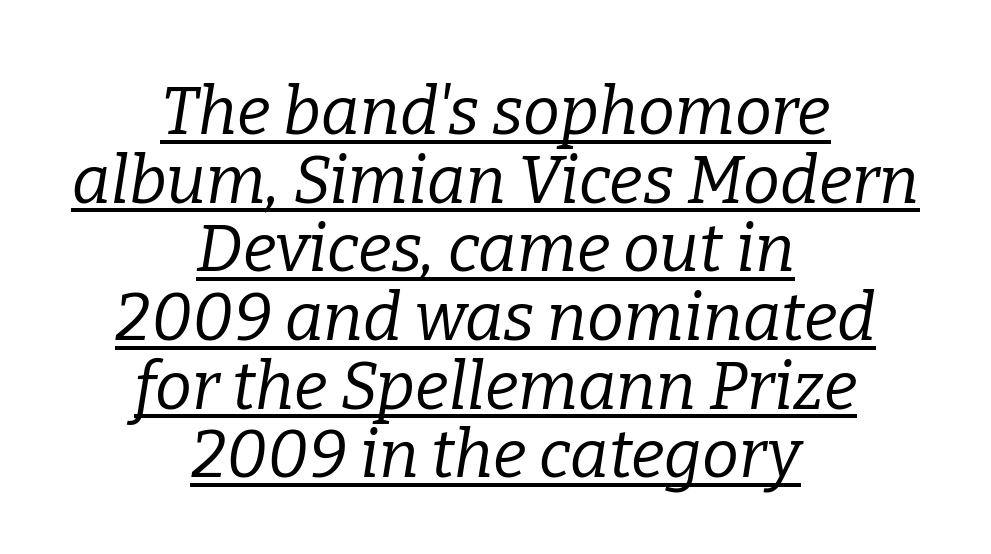
The image shows 66 px regular-weight serif type, italic (leaning right); set centered, tight line spacing (1.04x), normal letter spacing, underlined; low stroke contrast and a medium x-height.
